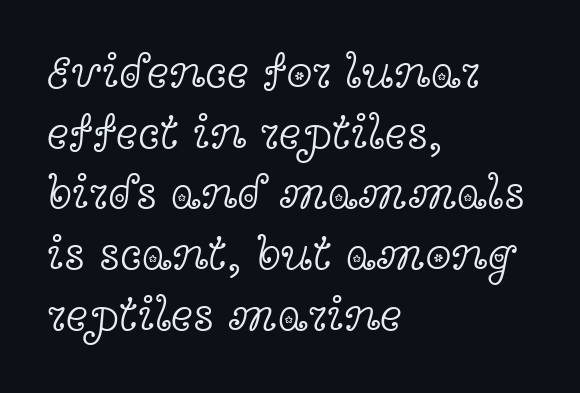
Q: Is the text bold? A: No.
Q: Is the text italic (slanted)? A: Yes.
Q: Is the typeface a serif or a sans-serif typeface? A: Serif.
Q: Is the text underlined? A: No.
Q: How is the paragraph aligned? A: Left-aligned.
Q: Is the spacing between letters normal or unusually wide? A: Normal.
Q: Is the spacing between lines tight, normal or loose? A: Normal.
Q: Width (condensed, normal, or wide)? A: Wide.
Q: x-height? A: Medium.
Q: Monospaced? A: No.
